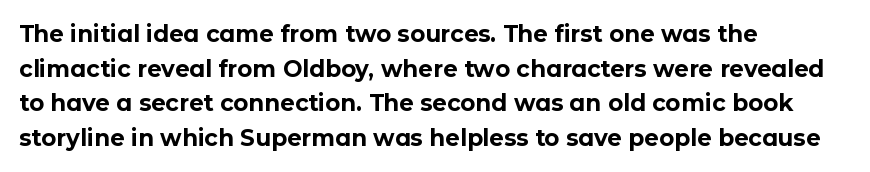
The image shows 23 px bold type, upright; set left-aligned, normal line spacing (1.51x), normal letter spacing, not underlined.
